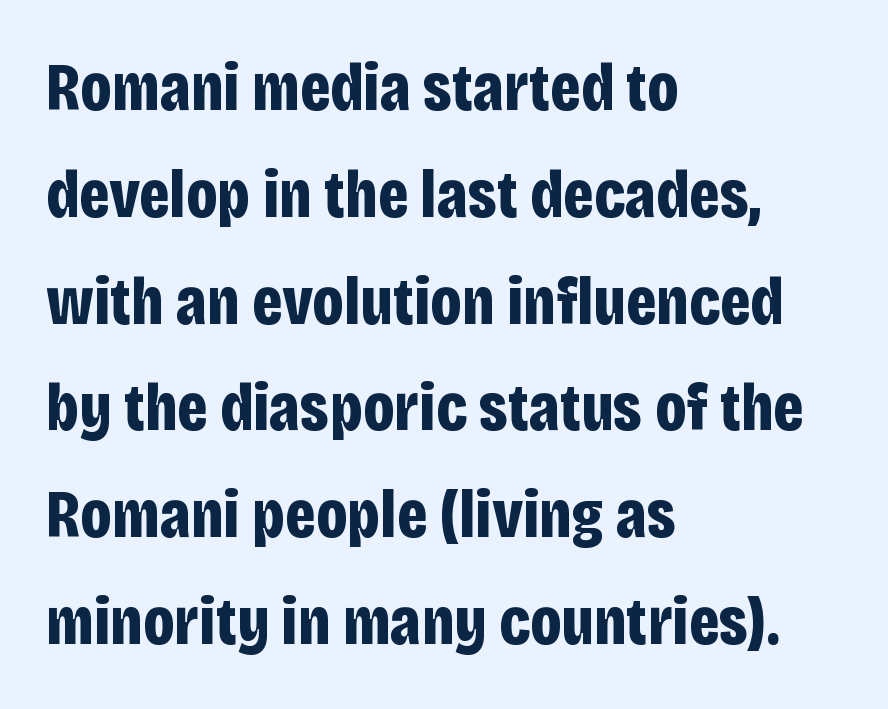
Plain, unruled lines of type. Observe the ordinary spacing: letters are neighbours, not strangers. These lines are composed in type without serifs. Casual observation: everything's shoved over to the left. Style check: upright.
